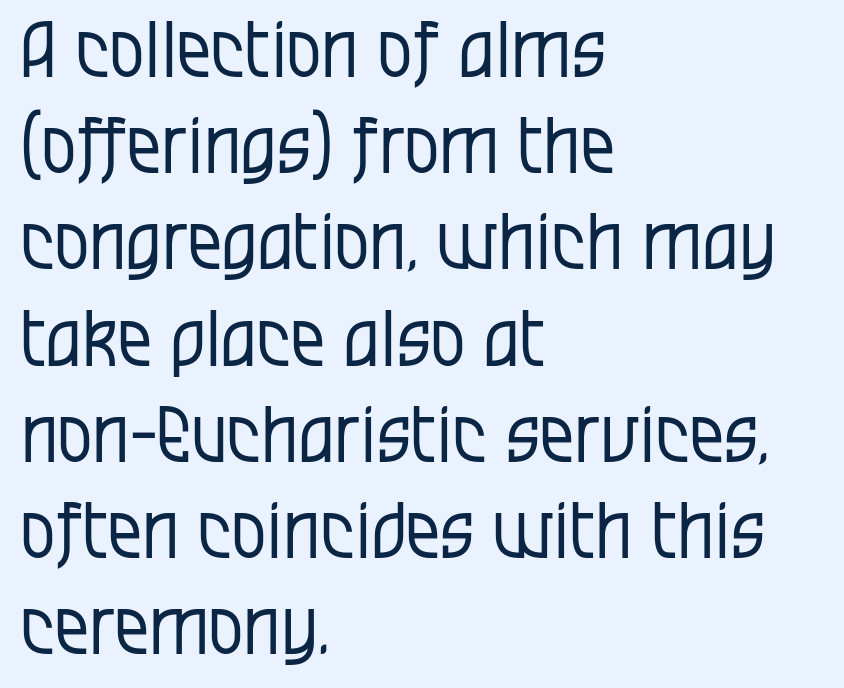
The image shows 77 px regular-weight, condensed sans-serif type, upright; set left-aligned, normal line spacing (1.25x), normal letter spacing, not underlined; low stroke contrast and a large x-height.
